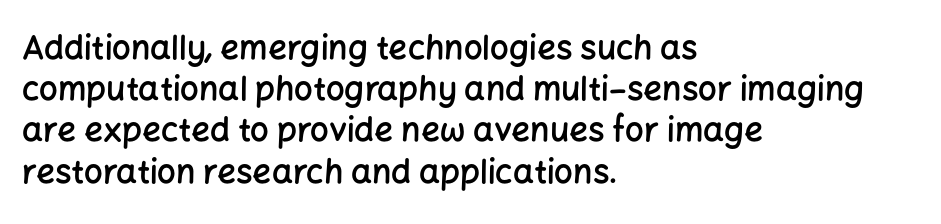
{"serif": "no", "italic": "no", "bold": "semi", "weight": "semibold", "width": "normal", "stroke_contrast": "low", "x_height": "medium", "monospaced": "no", "underline": "no", "align": "left", "line_spacing": "normal", "line_spacing_ratio": 1.25, "letter_spacing": "normal", "letter_spacing_em": 0.0, "glyph_px": 33}
